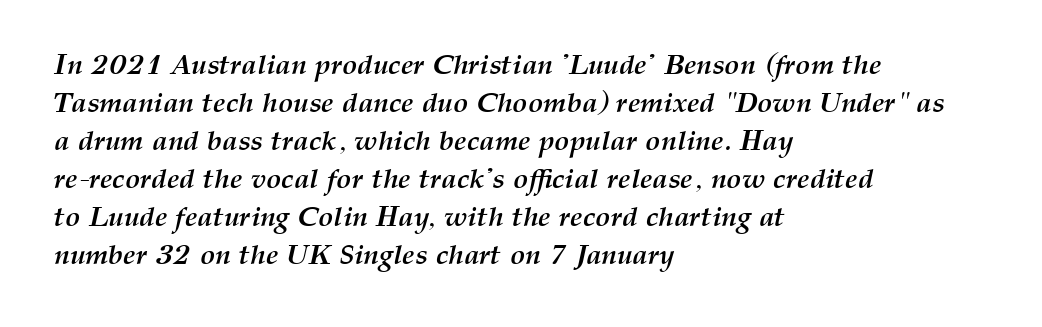
The image shows 28 px semibold type, italic (leaning right); set left-aligned, normal line spacing (1.36x), normal letter spacing, not underlined; medium stroke contrast and a medium x-height.
